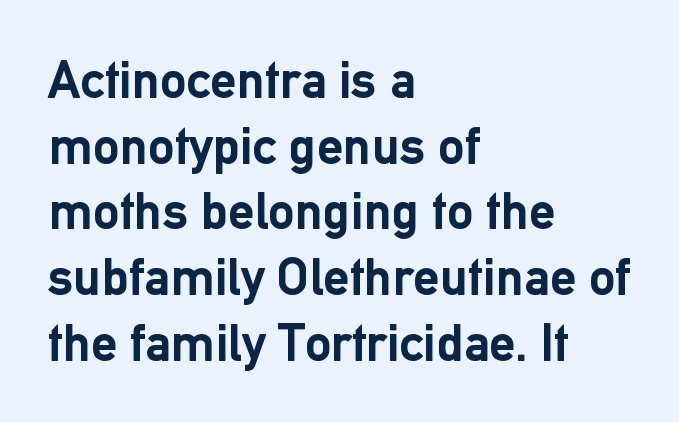
{"serif": "no", "italic": "no", "bold": "yes", "weight": "semibold", "width": "normal", "stroke_contrast": "low", "x_height": "medium", "monospaced": "no", "underline": "no", "align": "left", "line_spacing_ratio": 1.24, "letter_spacing": "normal", "letter_spacing_em": 0.0, "glyph_px": 53}
